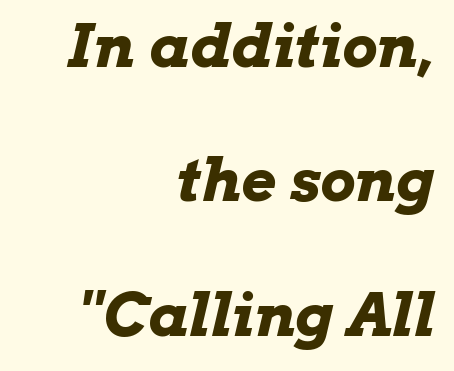
{"italic": "yes", "lean": "right", "slant_degrees": 13, "bold": "yes", "weight": "bold", "width": "wide", "stroke_contrast": "low", "x_height": "medium", "monospaced": "no", "underline": "no", "align": "right", "line_spacing": "loose", "line_spacing_ratio": 2.24, "letter_spacing": "normal", "letter_spacing_em": 0.0, "glyph_px": 60}
